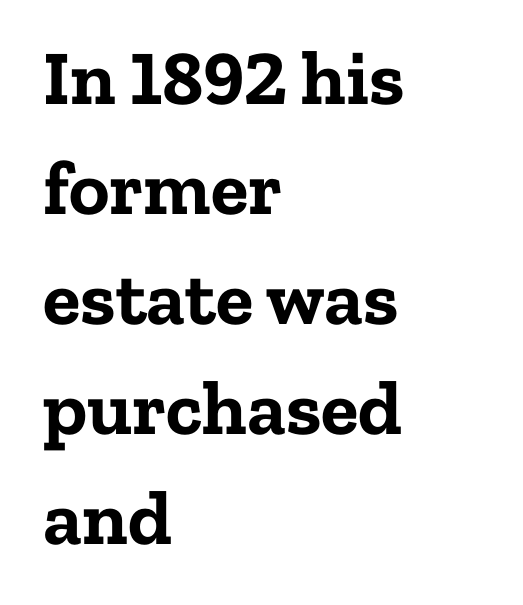
The block of text has a typical density, with ordinary space between rows. Think of a printed novel: that variable character pitch is what you see here. As a designer I'd log this as weight 700, bold. Designer's note — italics off, roman on. The passage shown has conventional tracking throughout. Horizontal alignment here is leftward, the default for most running prose.
